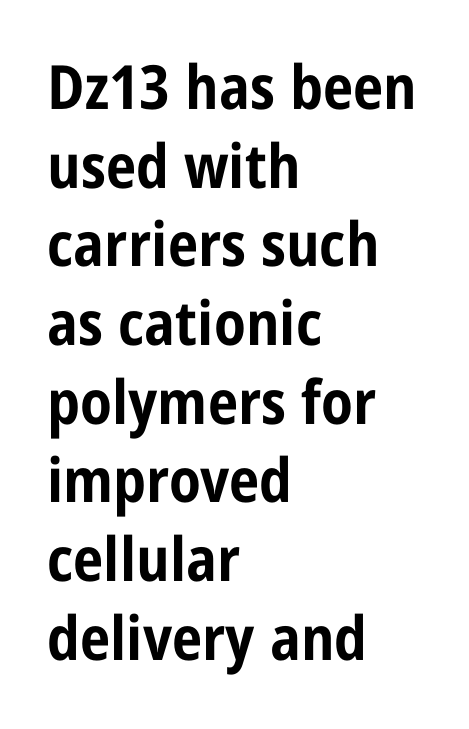
The image shows 61 px bold, condensed sans-serif type, upright; set left-aligned, normal line spacing (1.29x), normal letter spacing, not underlined; low stroke contrast and a large x-height.
